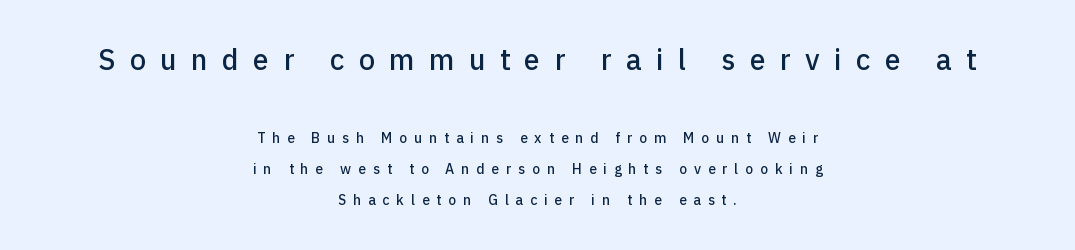
Horizontally, the lines are justified to the midpoint only. Note: larger setting up top, smaller setting below. Each letter keeps its own natural width here, so spacing adapts to shape. The gaps between neighbouring characters are conspicuously large.
